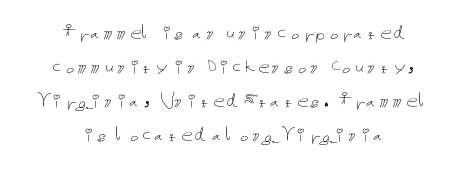
{"italic": "no", "bold": "no", "underline": "no", "align": "center", "line_spacing": "normal", "line_spacing_ratio": 1.48, "letter_spacing": "normal", "letter_spacing_em": 0.0, "glyph_px": 23}
